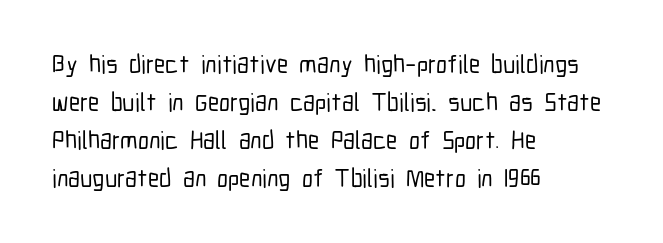
Plain, unruled lines of type. Each word holds together tightly as a unit, with standard inter-letter gaps. Every row of glyphs begins at an identical x-position on the left. Leading matches the norm, producing a regular column.
